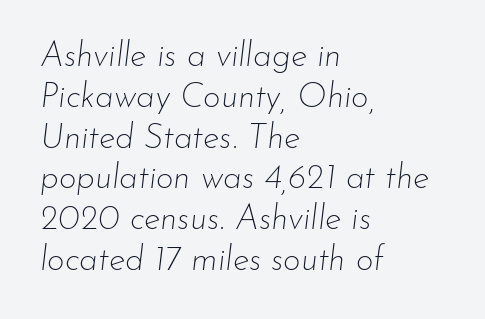
{"italic": "yes", "lean": "right", "slant_degrees": 7, "bold": "no", "weight": "thin", "width": "normal", "stroke_contrast": "low", "x_height": "small", "monospaced": "no", "underline": "no", "align": "left", "line_spacing_ratio": 1.2, "letter_spacing": "normal", "letter_spacing_em": 0.0, "glyph_px": 34}
